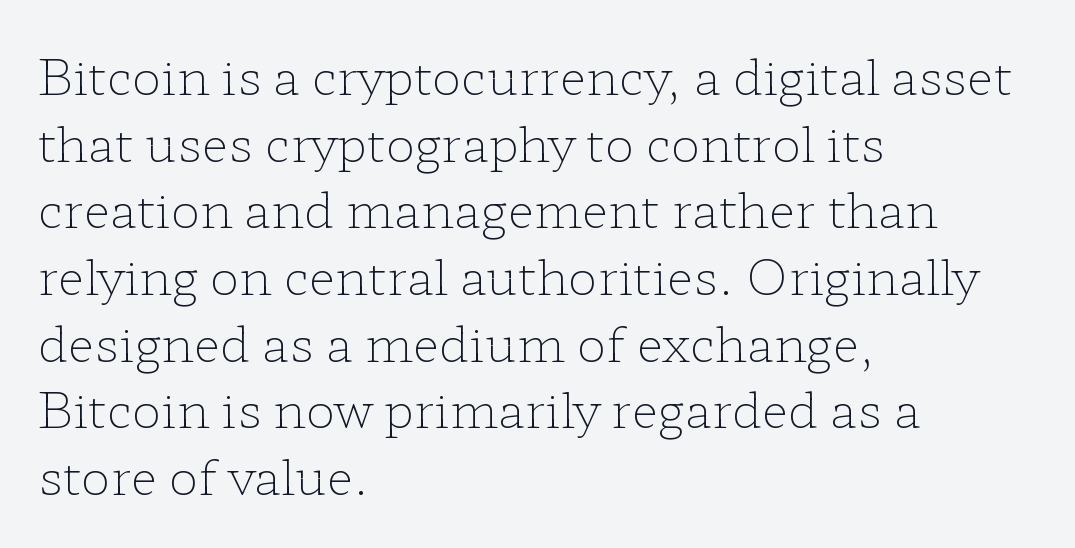
The image shows 49 px light, wide serif type, upright; set left-aligned, normal line spacing (1.36x), normal letter spacing, not underlined; low stroke contrast and a medium x-height.
